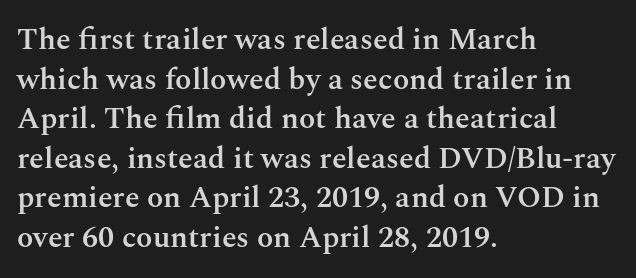
No italicization has been applied; the sample stays upright. Its strokes are somewhat broadened, the hallmark of semibold type. Short and long lines alike share a common starting point at left. Regarding leading, the lines here are spaced in the standard way. Do the characters align in a grid? No, the font is proportional. The font family rendered here belongs to the serif group.
